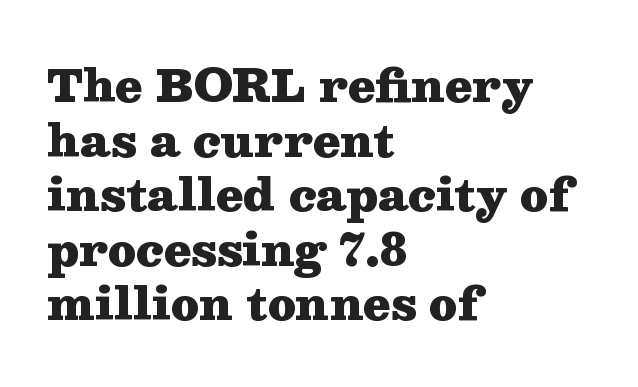
The lettering holds an erect, upright posture throughout. The baseline area is clear. Is this a fixed-width face? No — the glyphs have proportional, varying widths. Nobody touched the tracking dial on this one. Look at the bottom of the vertical strokes: they flare into serifs here. Look at the stroke-to-counter ratio: heavy, a bold.
